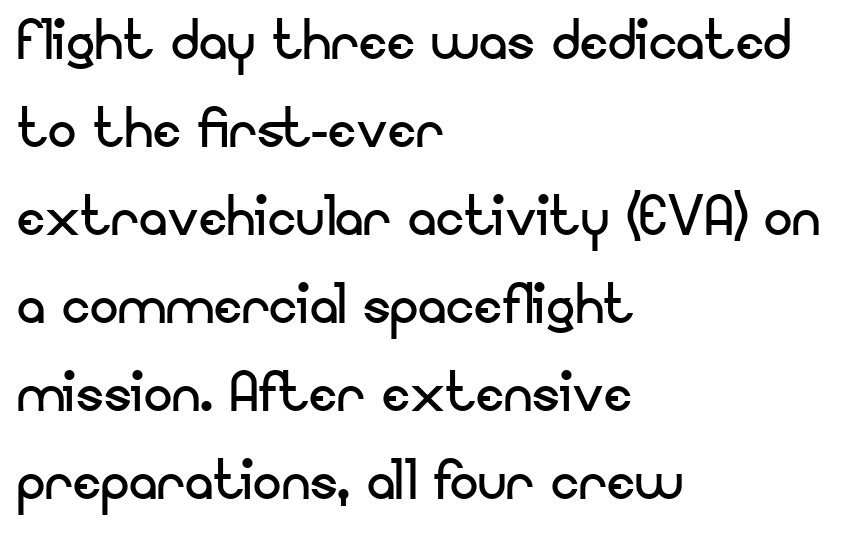
Q: Is the text bold? A: No.
Q: Is the text italic (slanted)? A: No, it is upright.
Q: Is the typeface a serif or a sans-serif typeface? A: Sans-serif.
Q: Is the text underlined? A: No.
Q: How is the paragraph aligned? A: Left-aligned.
Q: Is the spacing between letters normal or unusually wide? A: Normal.
Q: Width (condensed, normal, or wide)? A: Normal.
Q: Stroke contrast? A: Low.
Q: x-height? A: Small.
Q: Monospaced? A: No.
